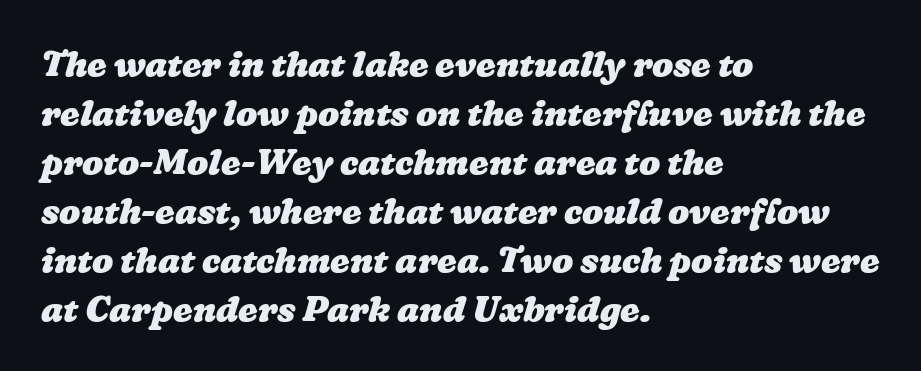
Q: Is the text bold? A: Yes.
Q: Is the text underlined? A: No.
Q: How is the paragraph aligned? A: Left-aligned.
Q: Is the spacing between letters normal or unusually wide? A: Normal.
Q: Is the spacing between lines tight, normal or loose? A: Normal.
Q: Width (condensed, normal, or wide)? A: Wide.
Q: Stroke contrast? A: Low.
Q: x-height? A: Medium.
Q: Monospaced? A: No.
